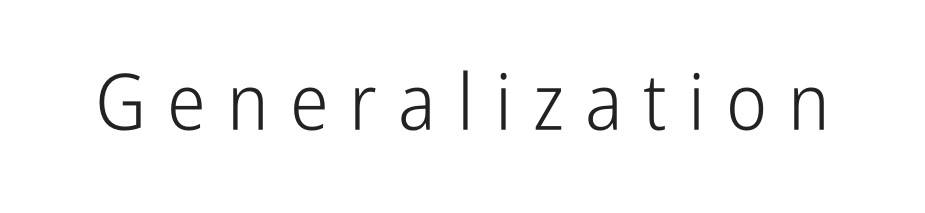
The image shows 78 px light, condensed sans-serif type, upright; set unusually wide letter spacing (+0.27 em), not underlined; low stroke contrast and a medium x-height.
